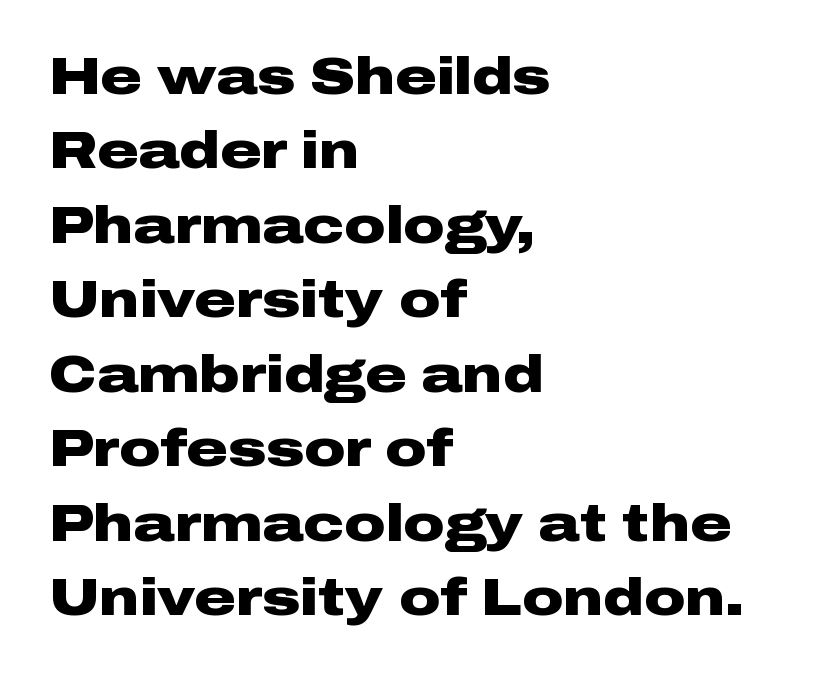
The image shows 51 px heavy, wide sans-serif type, upright; set left-aligned, normal line spacing (1.46x), normal letter spacing, not underlined; low stroke contrast and a medium x-height.
